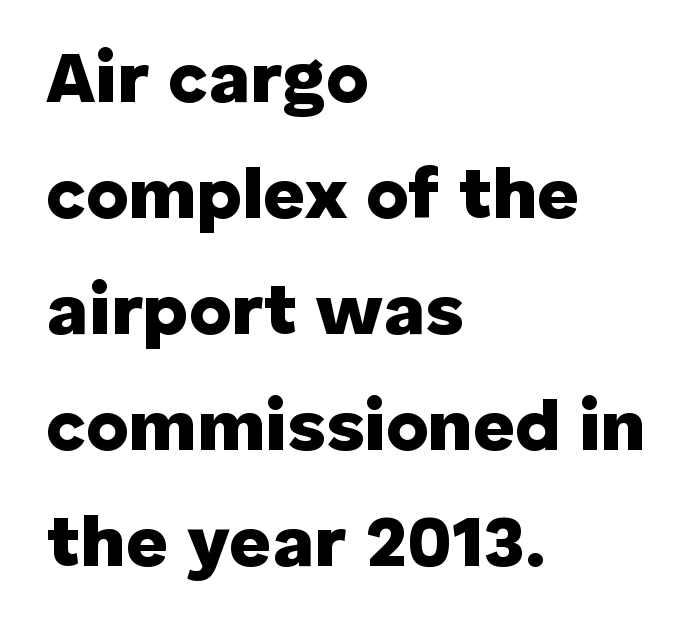
{"serif": "no", "italic": "no", "bold": "yes", "weight": "heavy", "width": "normal", "stroke_contrast": "low", "x_height": "medium", "monospaced": "no", "underline": "no", "align": "left", "line_spacing": "normal", "line_spacing_ratio": 1.59, "letter_spacing": "normal", "letter_spacing_em": 0.0, "glyph_px": 73}
